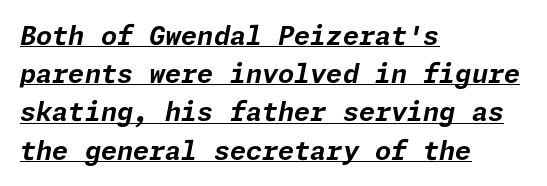
The image shows 26 px bold type, italic (leaning right); set left-aligned, normal line spacing (1.47x), normal letter spacing, underlined.
